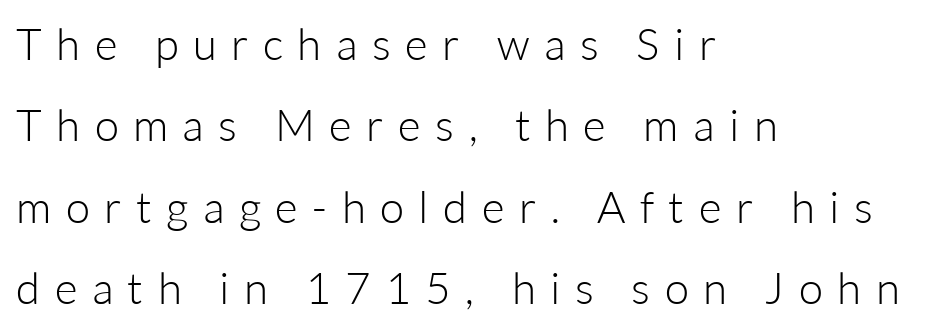
Q: Is the text bold? A: No.
Q: Is the text italic (slanted)? A: No, it is upright.
Q: Is the typeface a serif or a sans-serif typeface? A: Sans-serif.
Q: Is the text underlined? A: No.
Q: How is the paragraph aligned? A: Left-aligned.
Q: Is the spacing between letters normal or unusually wide? A: Unusually wide.
Q: Width (condensed, normal, or wide)? A: Normal.
Q: Stroke contrast? A: Low.
Q: x-height? A: Medium.
Q: Monospaced? A: No.
